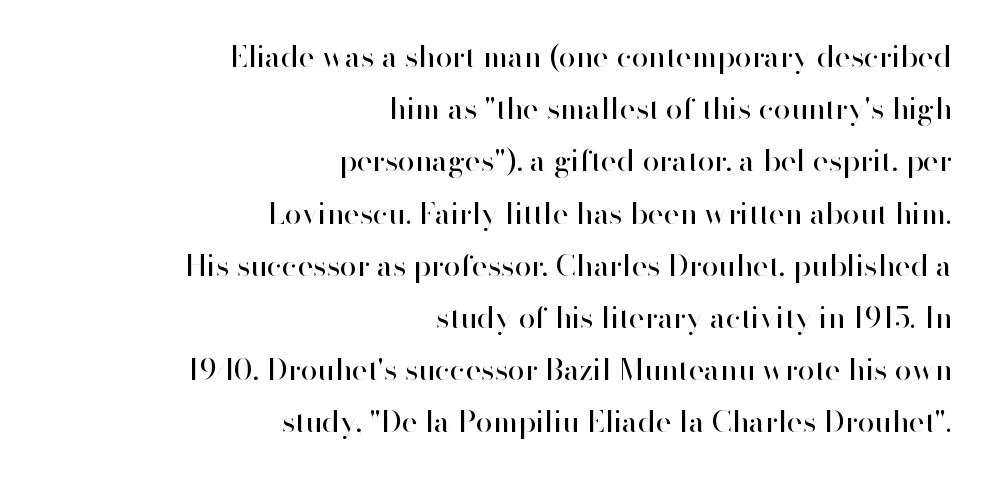
Q: Is the text bold? A: No.
Q: Is the text italic (slanted)? A: No, it is upright.
Q: Is the typeface a serif or a sans-serif typeface? A: Sans-serif.
Q: Is the text underlined? A: No.
Q: How is the paragraph aligned? A: Right-aligned.
Q: Is the spacing between letters normal or unusually wide? A: Normal.
Q: Width (condensed, normal, or wide)? A: Normal.
Q: Stroke contrast? A: High.
Q: x-height? A: Small.
Q: Monospaced? A: No.
